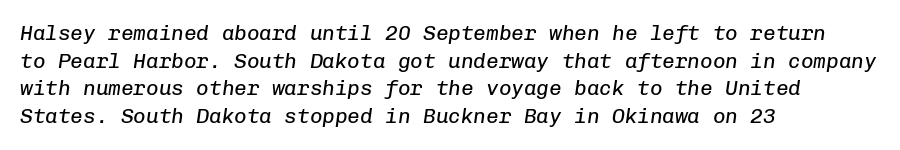
{"italic": "yes", "lean": "right", "slant_degrees": 8, "bold": "no", "underline": "no", "align": "left", "line_spacing": "normal", "line_spacing_ratio": 1.32, "letter_spacing": "normal", "letter_spacing_em": 0.0, "glyph_px": 21}
